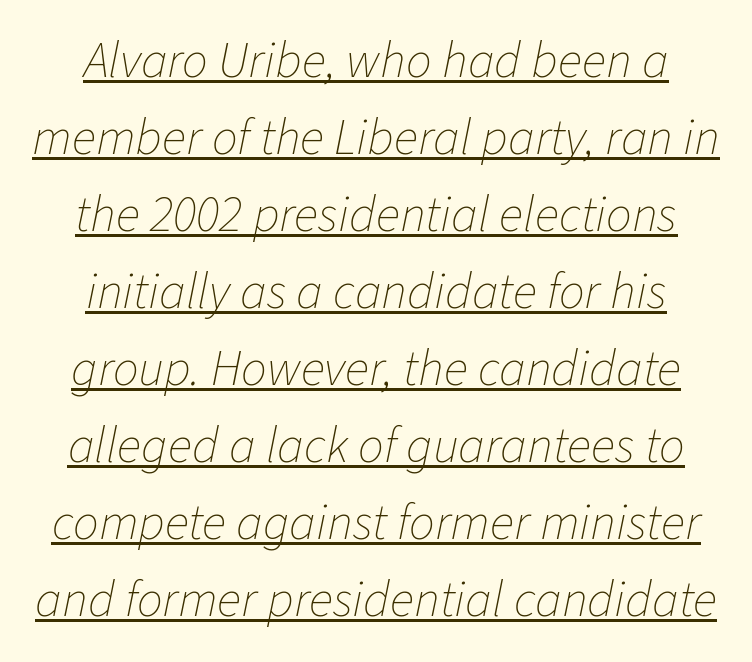
The image shows 51 px thin type, italic (leaning right); set centered, normal line spacing (1.51x), normal letter spacing, underlined; low stroke contrast and a medium x-height.
